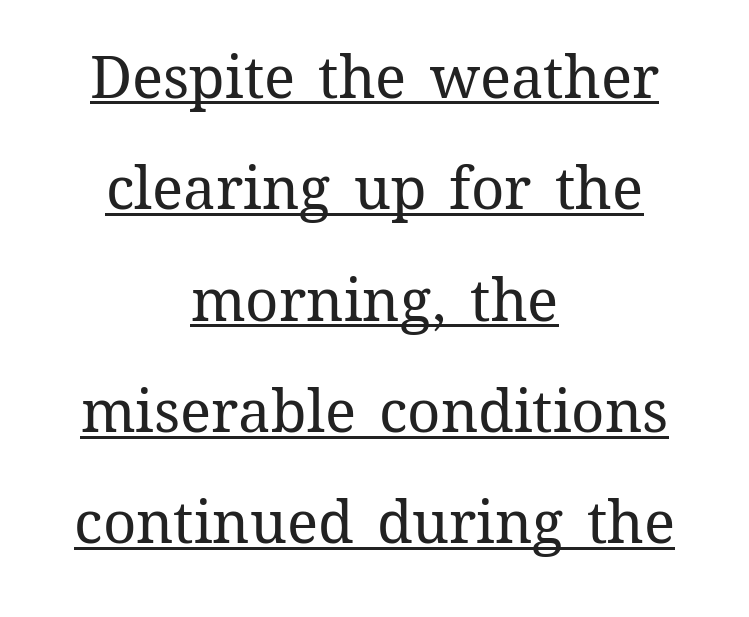
The image shows 58 px regular-weight type, upright; set centered, loose line spacing (1.92x), normal letter spacing, underlined; medium stroke contrast and a medium x-height.
